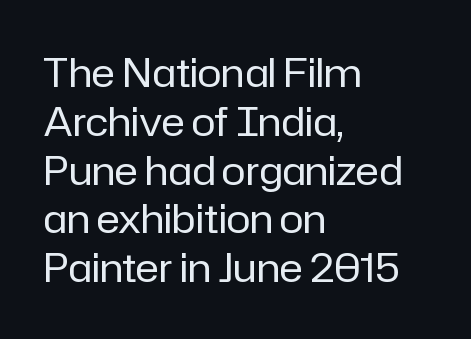
The image shows 40 px regular-weight sans-serif type, upright; set left-aligned, line spacing 1.22x, normal letter spacing, not underlined; low stroke contrast and a medium x-height.
